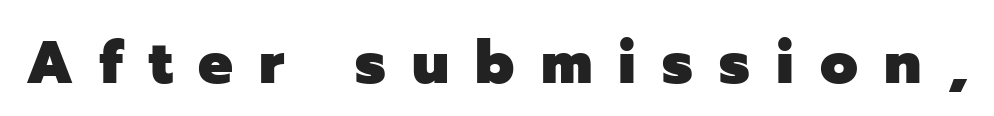
The image shows 61 px heavy sans-serif type, upright; set unusually wide letter spacing (+0.43 em), not underlined; low stroke contrast and a medium x-height.
